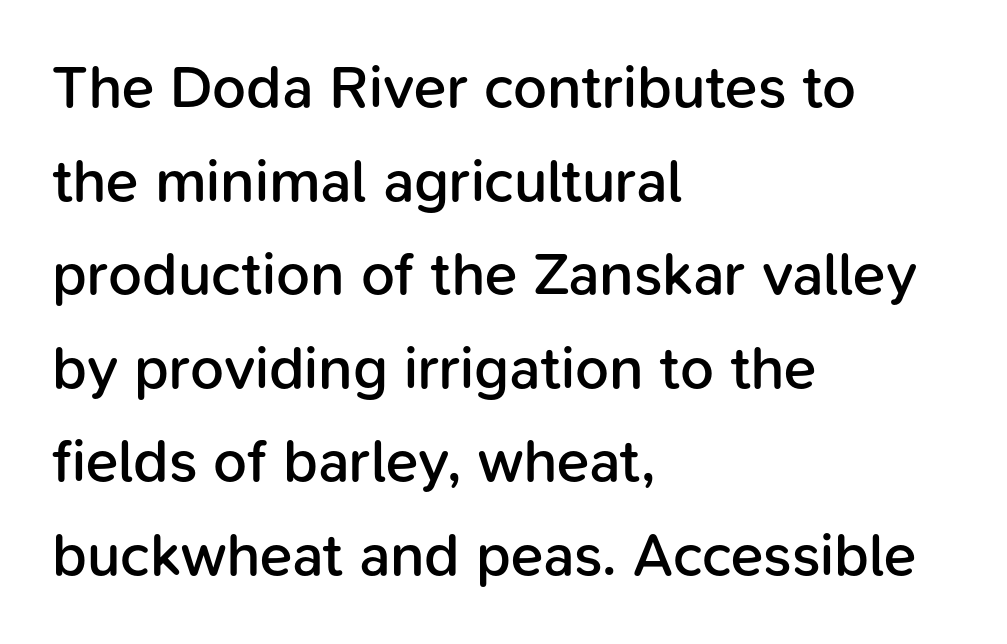
The image shows 60 px semibold sans-serif type, upright; set left-aligned, normal line spacing (1.56x), normal letter spacing, not underlined; low stroke contrast and a medium x-height.
